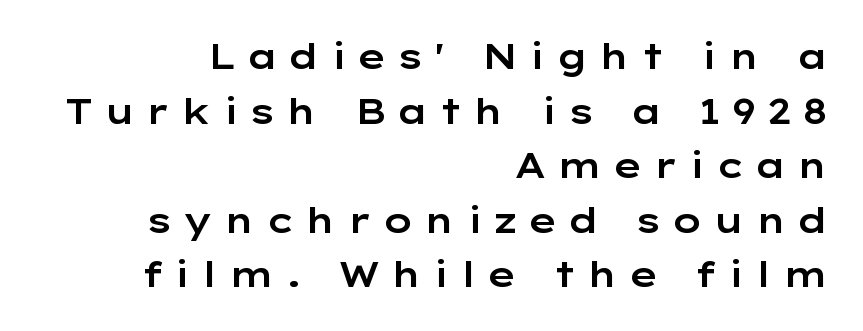
The passage is arranged like a letterhead date or caption credit — flush right. Note: no serifs on the glyphs. This is roman type, the default non-slanted kind. Only glyphs here, with clear space below each row.
